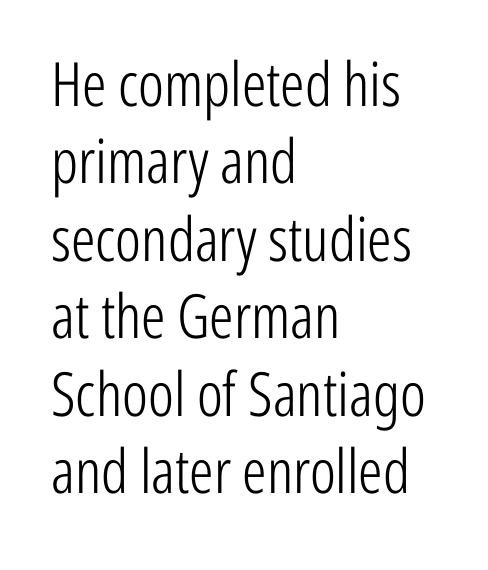
{"serif": "no", "italic": "no", "bold": "no", "weight": "light", "width": "condensed", "stroke_contrast": "low", "x_height": "medium", "monospaced": "no", "underline": "no", "align": "left", "line_spacing": "normal", "line_spacing_ratio": 1.27, "letter_spacing": "normal", "letter_spacing_em": 0.0, "glyph_px": 61}
